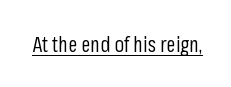
{"italic": "no", "bold": "no", "underline": "yes", "letter_spacing": "normal", "letter_spacing_em": 0.0, "glyph_px": 21}
